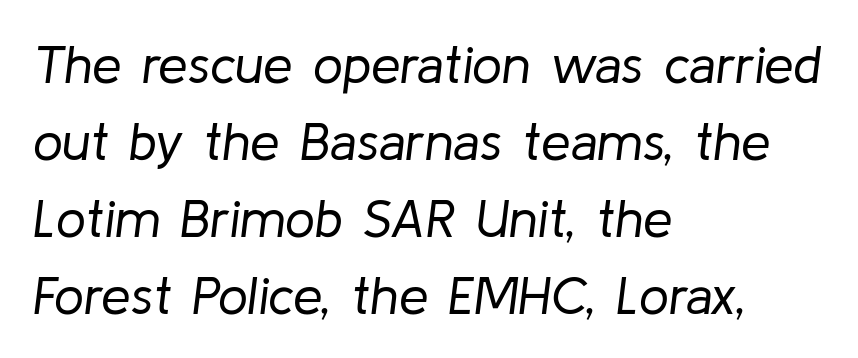
The text carries the slant typical of an italic or oblique font. If you drew a ruler down the left edge, every line would touch it. The letters advance in unequal steps, a hallmark of proportional type. Clear beneath every line of the passage. The rendering keeps characters at their native spacing. If you measured baseline to baseline, you'd find a middling distance.
